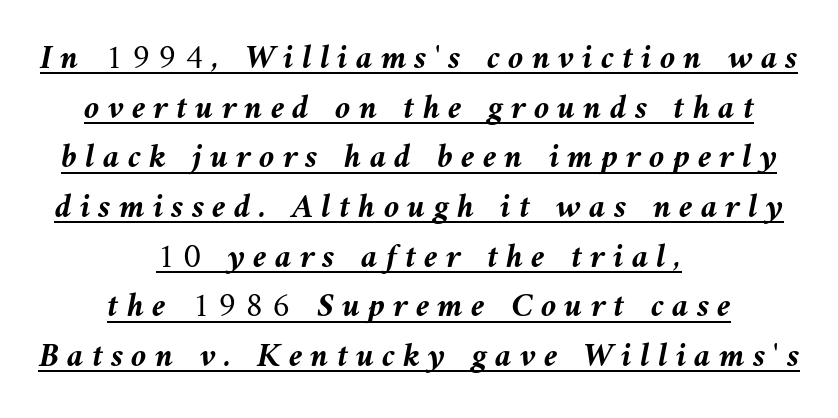
{"italic": "yes", "lean": "left", "slant_degrees": 10, "bold": "yes", "weight": "semibold", "width": "normal", "stroke_contrast": "medium", "x_height": "medium", "monospaced": "no", "underline": "yes", "align": "center", "line_spacing": "normal", "line_spacing_ratio": 1.42, "letter_spacing": "wide", "letter_spacing_em": 0.23, "glyph_px": 35}
